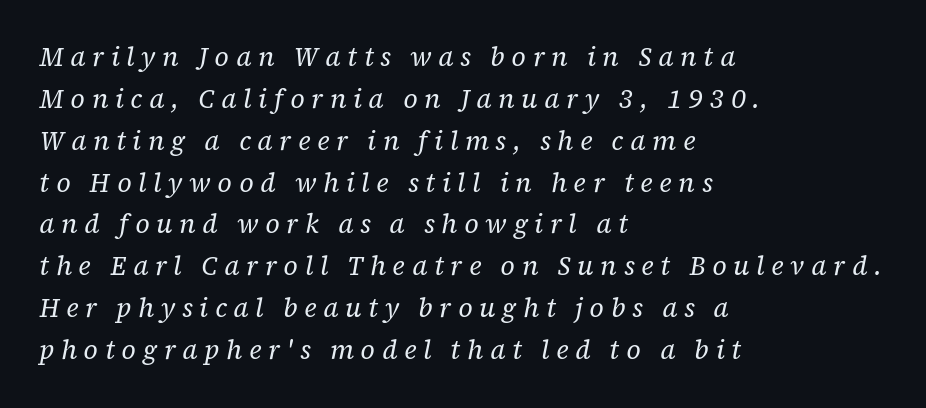
The image shows 26 px text type, italic (leaning right); set left-aligned, normal line spacing (1.61x), unusually wide letter spacing (+0.26 em), not underlined.
